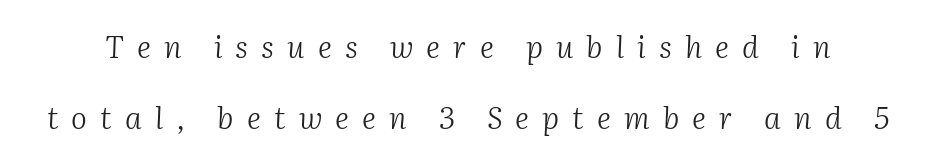
Summary of weight: not heavy and not bold. Letter spacing: wide. The block of text is sparse from top to bottom, with ample space between rows. The words here are not underlined. There's an unmistakable incline to the writing here.
